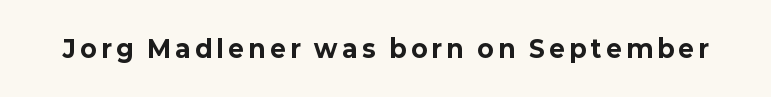
The image shows 24 px bold type, upright; set not underlined.
